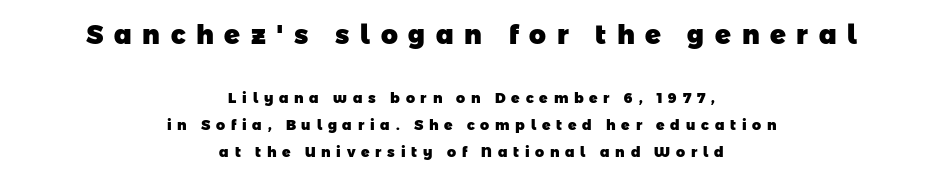
The image shows 26 px bold type; set centered, loose line spacing (1.93x), unusually wide letter spacing (+0.41 em), not underlined; the first (top) block is 1.86x larger.
